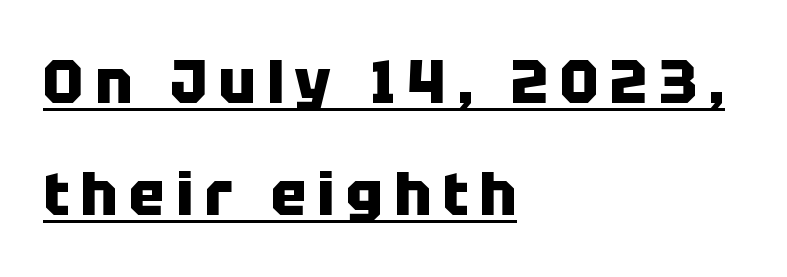
Q: Is the text bold? A: Yes.
Q: Is the text italic (slanted)? A: No, it is upright.
Q: Is the typeface a serif or a sans-serif typeface? A: Sans-serif.
Q: Is the text underlined? A: Yes.
Q: How is the paragraph aligned? A: Left-aligned.
Q: Width (condensed, normal, or wide)? A: Normal.
Q: Stroke contrast? A: Low.
Q: x-height? A: Large.
Q: Monospaced? A: No.
